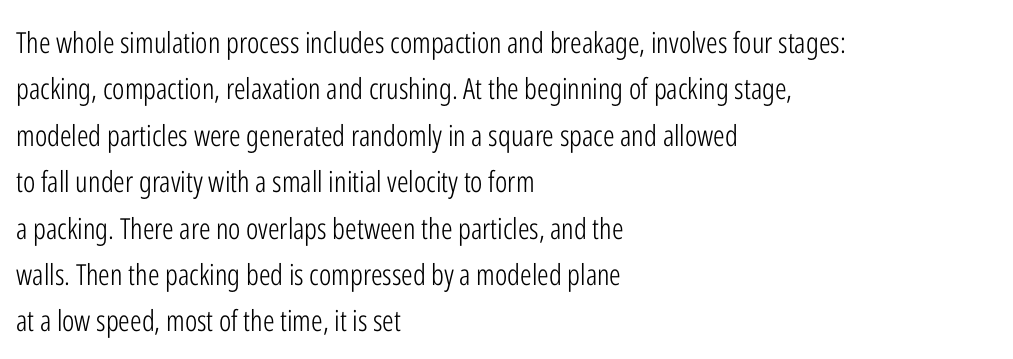
All the whitespace from short lines collects on the right. This sample uses a sans-serif face. A typesetter would call this zero additional tracking. Note the varied advance widths — an 'i' is clearly narrower than an 'm'. The glyphs are unaccompanied by any horizontal stroke below them.
